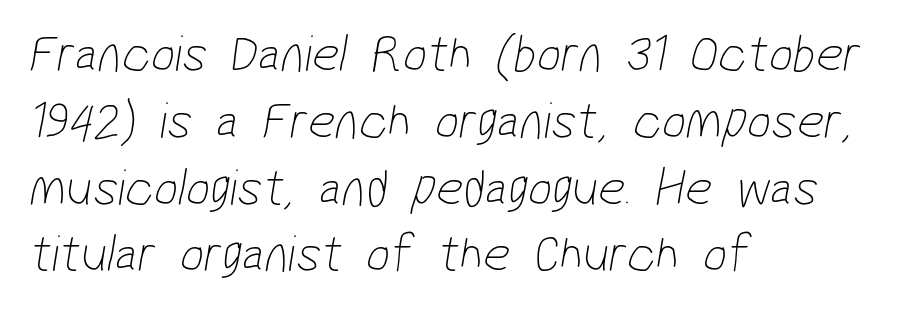
Weight class: somewhere from thin through regular. Standard letterfit; no display-style spreading of the glyphs. Regular leading. Short and long lines alike share a common starting point at left. This is sans-serif lettering, the kind often seen on screens and signage. Note the varied advance widths — an 'i' is clearly narrower than an 'm'.
